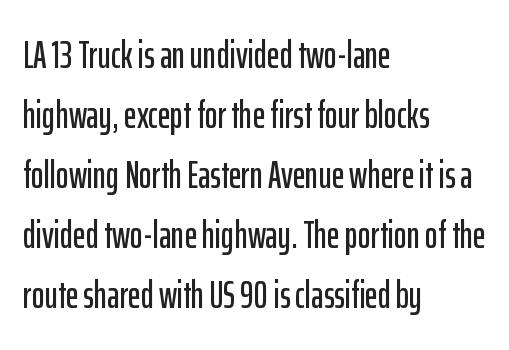
Q: Is the text italic (slanted)? A: No, it is upright.
Q: Is the typeface a serif or a sans-serif typeface? A: Sans-serif.
Q: Is the text underlined? A: No.
Q: How is the paragraph aligned? A: Left-aligned.
Q: Is the spacing between letters normal or unusually wide? A: Normal.
Q: Is the spacing between lines tight, normal or loose? A: Normal.
Q: Width (condensed, normal, or wide)? A: Condensed.
Q: Stroke contrast? A: Low.
Q: x-height? A: Medium.
Q: Monospaced? A: No.
